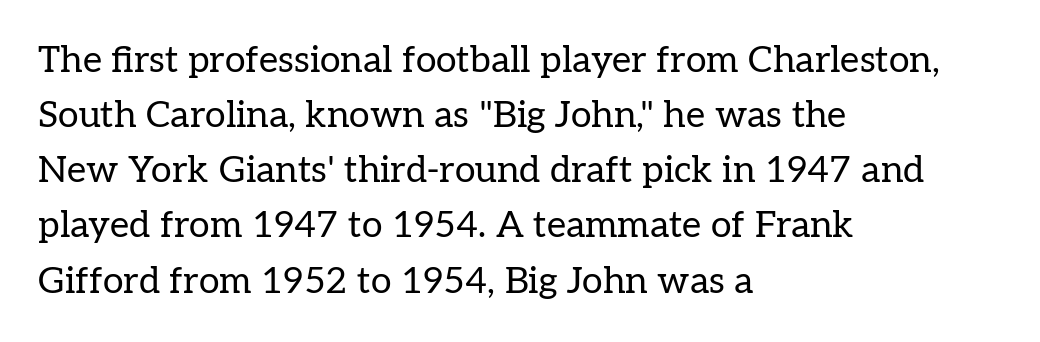
The image shows 37 px regular-weight serif type, upright; set left-aligned, normal line spacing (1.49x), normal letter spacing, not underlined; low stroke contrast and a medium x-height.
